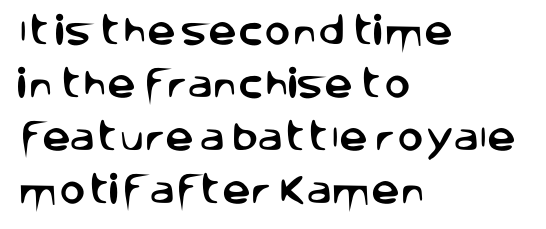
This sample uses a sans-serif face. A roman cut, with each character standing at attention. These lines are set flush left with a ragged right edge. The gap between lines stays unmarked. These lines are rendered in a variable-pitch font.
